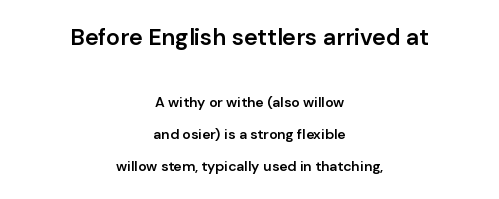
The image shows 23 px text type, upright; set centered, loose line spacing (2.29x), normal letter spacing, not underlined; the first (top) block is 1.64x larger.
